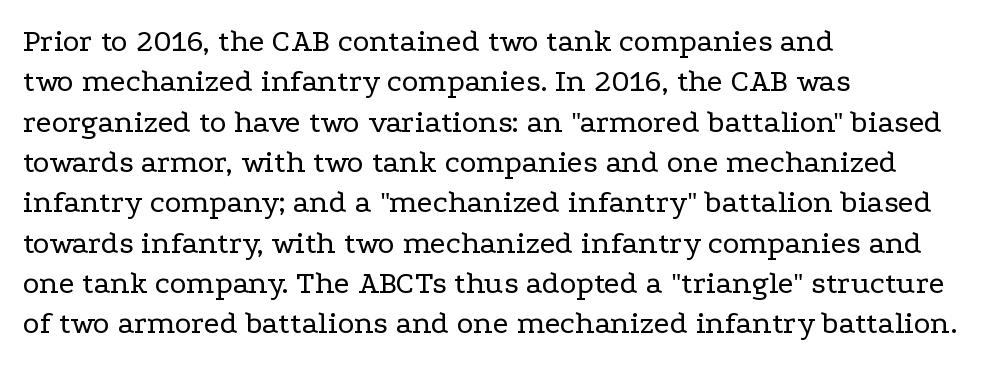
{"serif": "yes", "italic": "no", "bold": "no", "weight": "regular", "width": "wide", "stroke_contrast": "low", "x_height": "medium", "monospaced": "no", "underline": "no", "align": "left", "line_spacing": "normal", "line_spacing_ratio": 1.26, "letter_spacing": "normal", "letter_spacing_em": 0.0, "glyph_px": 32}
